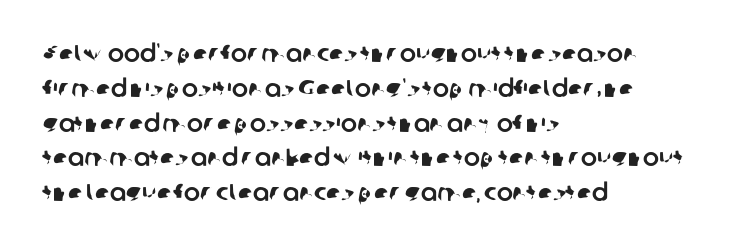
The image shows 24 px text type; set left-aligned, normal line spacing (1.45x), normal letter spacing, not underlined.
